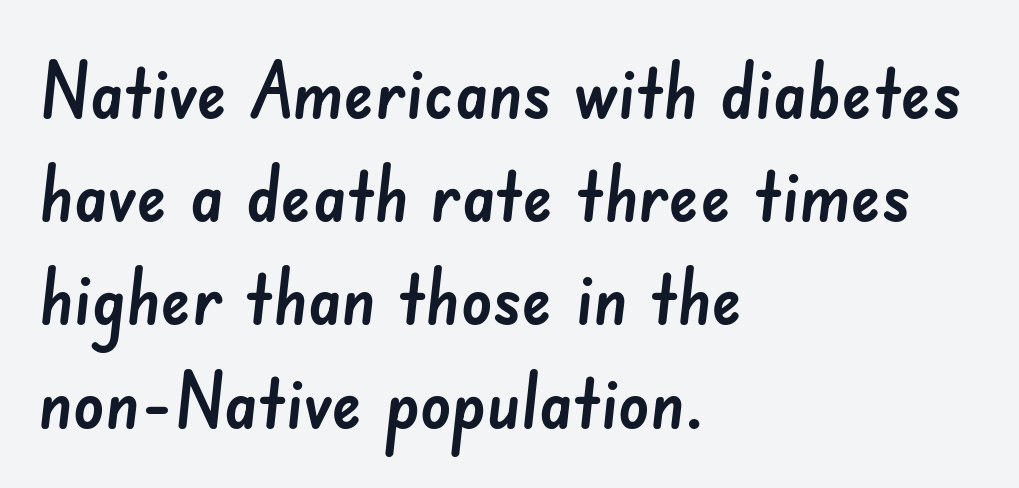
Line spacing here is normal. Underlining? Definitely not there. Font category for this specimen: sans-serif. Is the block centered? No — it sits flush against the left margin. Varying glyph widths throughout — classic text-font behaviour.
